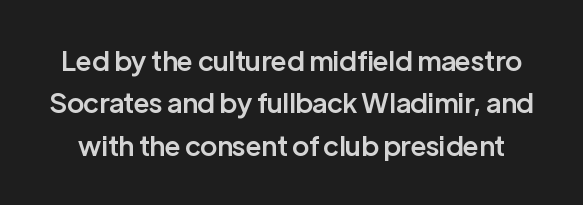
{"italic": "no", "bold": "semi", "underline": "no", "line_spacing": "normal", "line_spacing_ratio": 1.57, "letter_spacing": "normal", "letter_spacing_em": 0.0, "glyph_px": 27}
